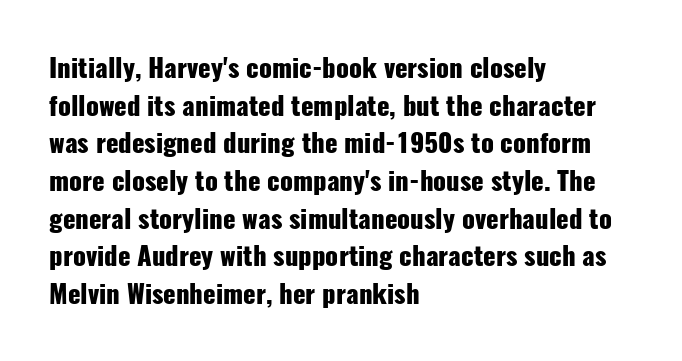
{"italic": "no", "bold": "yes", "underline": "no", "align": "left", "line_spacing": "normal", "line_spacing_ratio": 1.45, "letter_spacing": "normal", "letter_spacing_em": 0.0, "glyph_px": 26}
